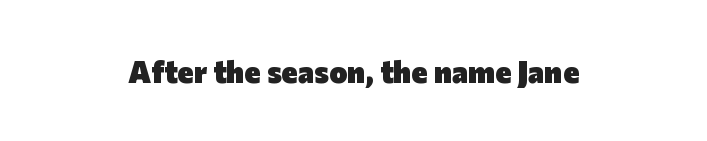
{"serif": "no", "italic": "no", "bold": "yes", "weight": "heavy", "width": "normal", "stroke_contrast": "low", "x_height": "medium", "monospaced": "no", "underline": "no", "align": "center", "letter_spacing": "normal", "letter_spacing_em": 0.0, "glyph_px": 31}
